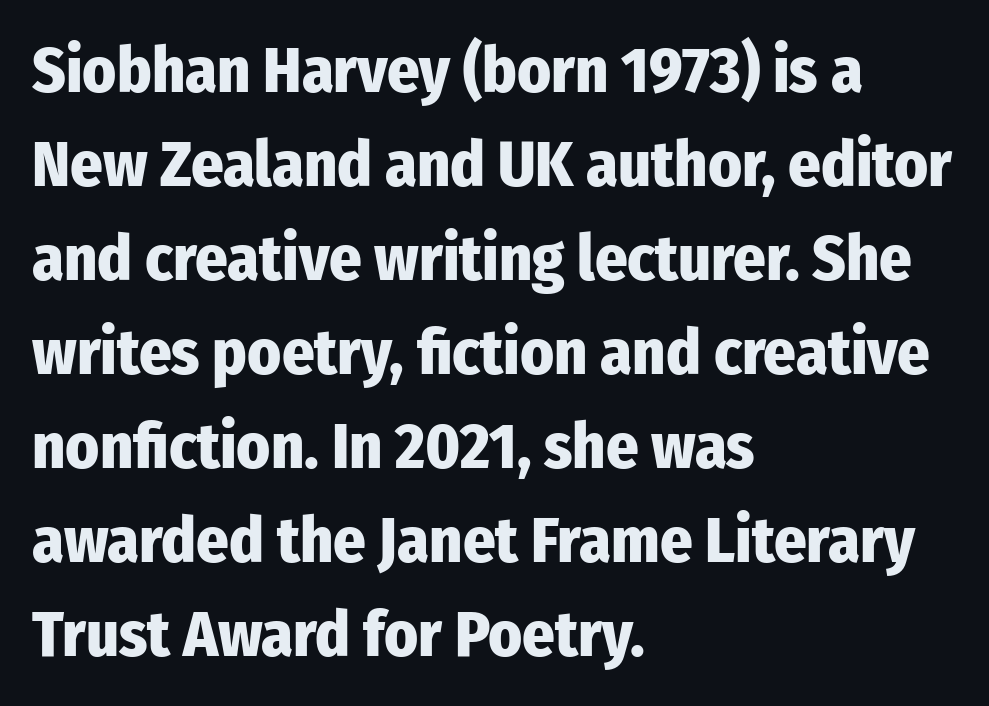
{"serif": "no", "italic": "no", "bold": "yes", "weight": "heavy", "width": "condensed", "stroke_contrast": "low", "x_height": "medium", "monospaced": "no", "underline": "no", "align": "left", "line_spacing": "normal", "line_spacing_ratio": 1.47, "letter_spacing": "normal", "letter_spacing_em": 0.0, "glyph_px": 64}
